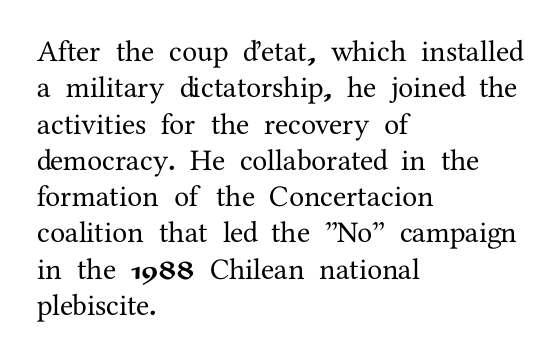
Q: Is the text italic (slanted)? A: No, it is upright.
Q: Is the typeface a serif or a sans-serif typeface? A: Serif.
Q: Is the text underlined? A: No.
Q: How is the paragraph aligned? A: Left-aligned.
Q: Is the spacing between letters normal or unusually wide? A: Normal.
Q: Width (condensed, normal, or wide)? A: Normal.
Q: Stroke contrast? A: Medium.
Q: x-height? A: Medium.
Q: Monospaced? A: No.
